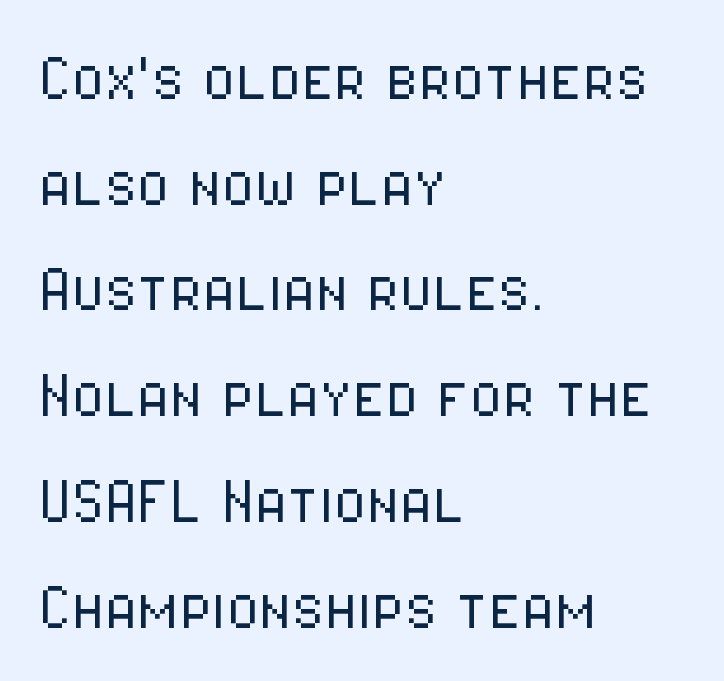
The image shows 75 px light, condensed sans-serif type, upright; set left-aligned, normal line spacing (1.41x), normal letter spacing, not underlined; low stroke contrast and a medium x-height.
